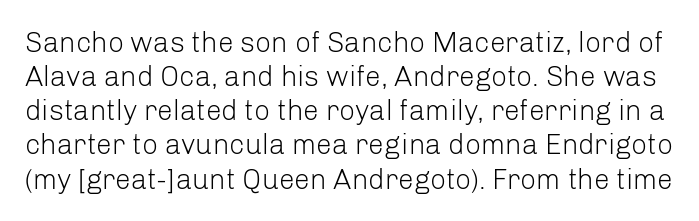
The image shows 28 px light sans-serif type, upright; set line spacing 1.22x, normal letter spacing, not underlined; low stroke contrast and a medium x-height.
